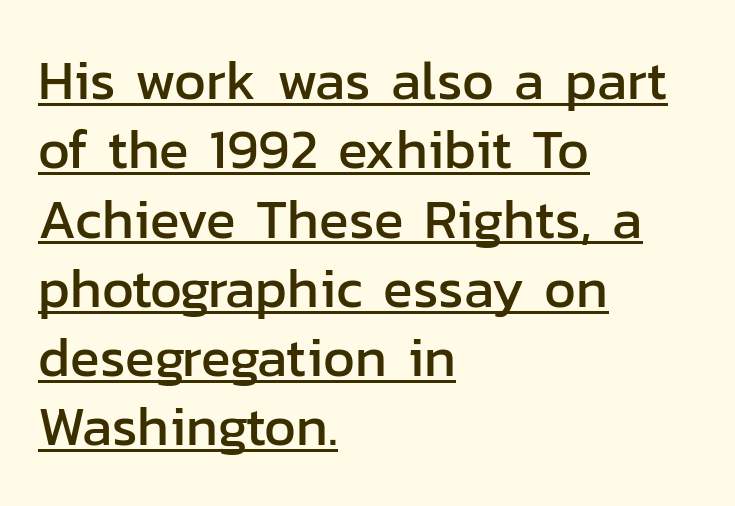
One glance says typical: line gaps are just what's usual. Compared with typical body copy, the letter spacing here is the same. The lettering holds an erect, upright posture throughout. Each letter keeps its own natural width here, so spacing adapts to shape. The characters display no serif detailing; their extremities are plain. The rag falls on the right side of this text block.
